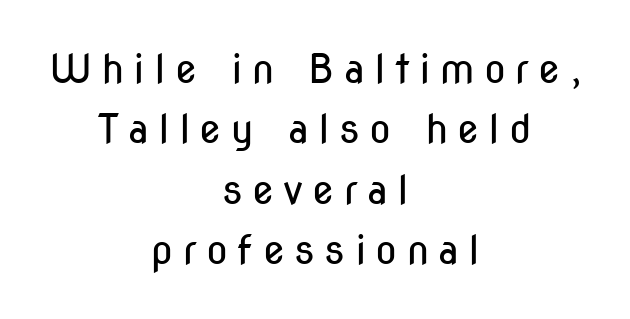
The image shows 40 px regular-weight, condensed sans-serif type, upright; set centered, normal line spacing (1.51x), unusually wide letter spacing (+0.23 em), not underlined; low stroke contrast and a medium x-height.
